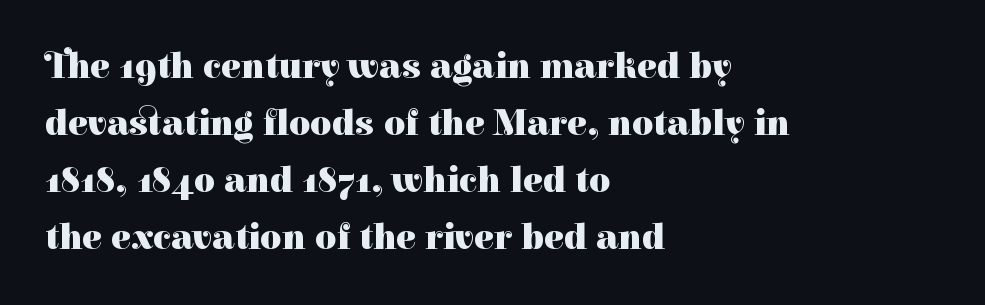
Q: Is the text bold? A: Yes.
Q: Is the text italic (slanted)? A: No, it is upright.
Q: Is the typeface a serif or a sans-serif typeface? A: Serif.
Q: Is the text underlined? A: No.
Q: How is the paragraph aligned? A: Left-aligned.
Q: Is the spacing between letters normal or unusually wide? A: Normal.
Q: Is the spacing between lines tight, normal or loose? A: Normal.
Q: Width (condensed, normal, or wide)? A: Normal.
Q: Stroke contrast? A: High.
Q: x-height? A: Medium.
Q: Monospaced? A: No.
